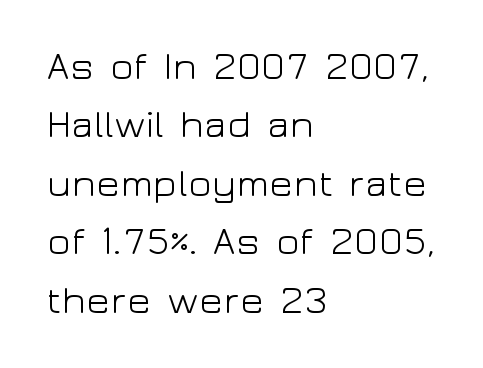
Q: Is the text bold? A: No.
Q: Is the text italic (slanted)? A: No, it is upright.
Q: Is the typeface a serif or a sans-serif typeface? A: Sans-serif.
Q: Is the text underlined? A: No.
Q: How is the paragraph aligned? A: Left-aligned.
Q: Is the spacing between letters normal or unusually wide? A: Normal.
Q: Is the spacing between lines tight, normal or loose? A: Normal.
Q: Width (condensed, normal, or wide)? A: Wide.
Q: Stroke contrast? A: Low.
Q: x-height? A: Medium.
Q: Monospaced? A: No.
